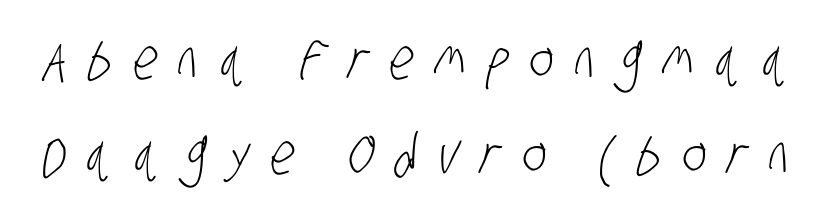
The image shows 57 px light, condensed sans-serif type; set normal line spacing (1.67x), unusually wide letter spacing (+0.37 em), not underlined; low stroke contrast and a large x-height.
